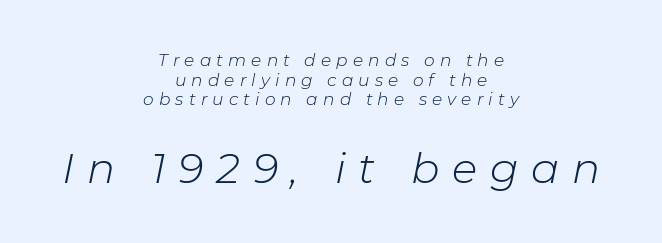
Q: Is the text bold? A: No.
Q: Is the text italic (slanted)? A: Yes, it leans right by about 11 degrees.
Q: Is the text underlined? A: No.
Q: How is the paragraph aligned? A: Centered.
Q: Is the spacing between letters normal or unusually wide? A: Unusually wide.
Q: Which block of text is set in a larger size, the first (top) or the second (bottom)? A: The second (bottom) one.
Q: Width (condensed, normal, or wide)? A: Normal.
Q: Stroke contrast? A: Low.
Q: x-height? A: Medium.
Q: Monospaced? A: No.
